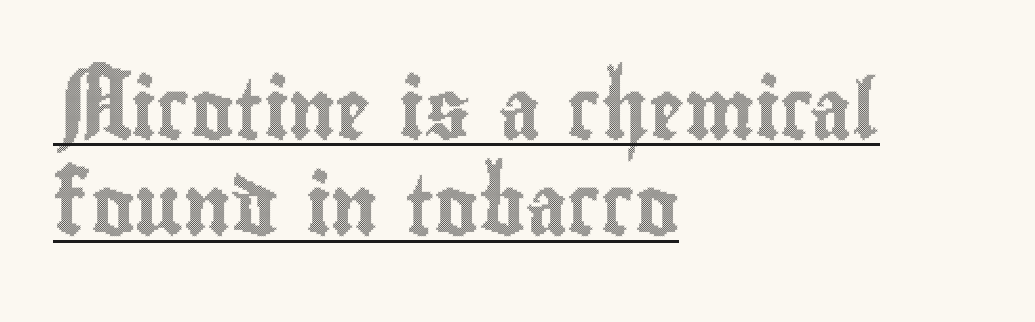
{"italic": "no", "width": "condensed", "x_height": "small", "monospaced": "no", "underline": "yes", "align": "left", "line_spacing": "normal", "line_spacing_ratio": 1.63, "letter_spacing": "normal", "letter_spacing_em": 0.0, "glyph_px": 59}
